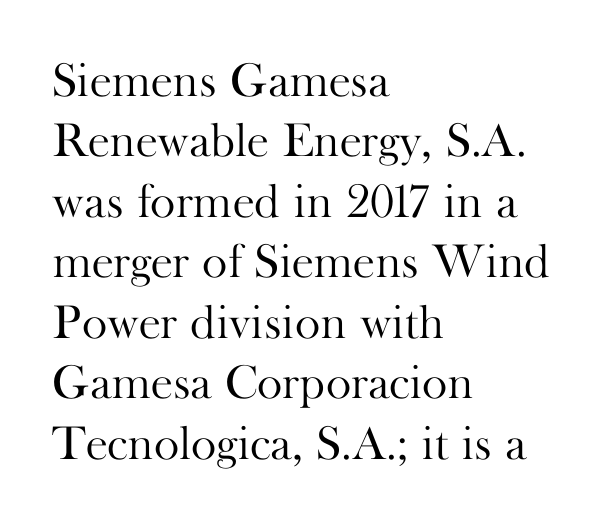
Q: Is the text bold? A: No.
Q: Is the text italic (slanted)? A: No, it is upright.
Q: Is the typeface a serif or a sans-serif typeface? A: Serif.
Q: Is the text underlined? A: No.
Q: How is the paragraph aligned? A: Left-aligned.
Q: Is the spacing between letters normal or unusually wide? A: Normal.
Q: Is the spacing between lines tight, normal or loose? A: Normal.
Q: Width (condensed, normal, or wide)? A: Normal.
Q: Stroke contrast? A: High.
Q: x-height? A: Small.
Q: Monospaced? A: No.
